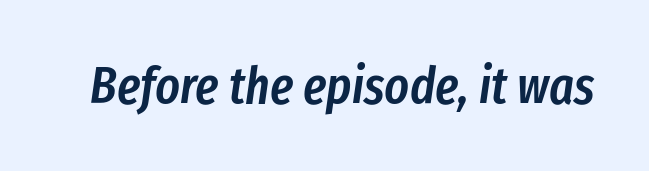
Observe the lean: these are italic letterforms. Letter spacing: default. Letters rest on an invisible, unmarked baseline. A typesetter would call this proportional, since set widths differ per character.
